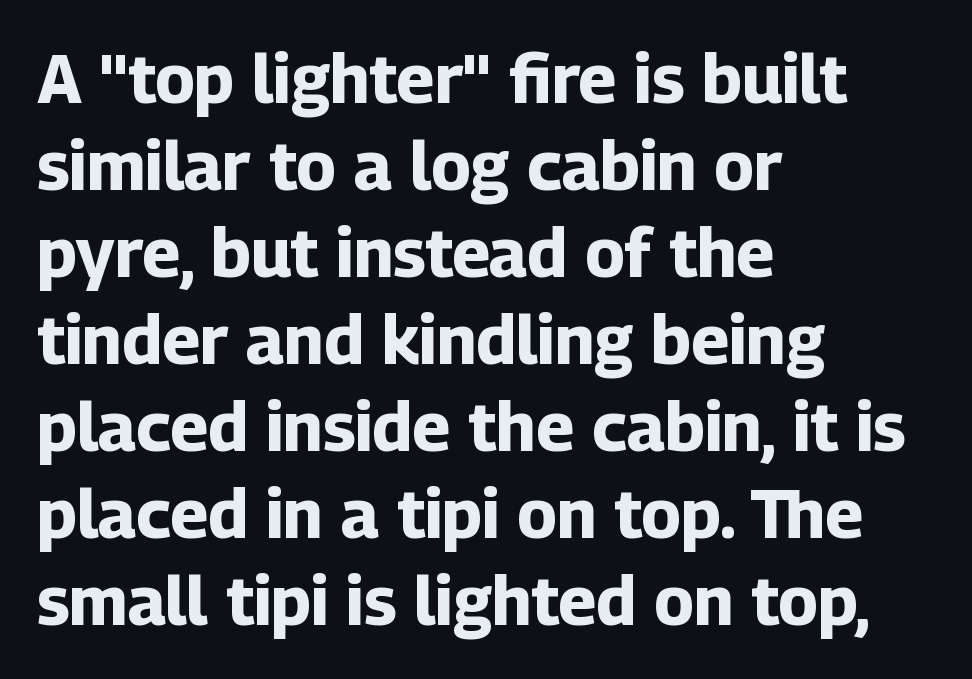
The image shows 68 px bold sans-serif type, upright; set left-aligned, normal line spacing (1.28x), normal letter spacing, not underlined; low stroke contrast and a medium x-height.
